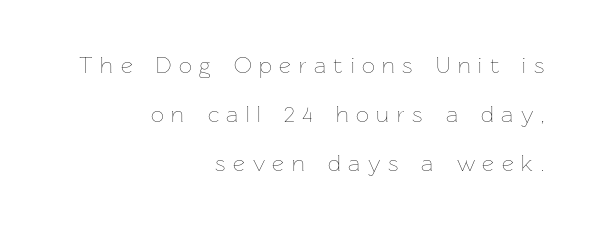
What's the leading like? Stretched, with rows far apart. Unbolded letterforms with no extra heft. The rendering inserts visible extra space after every character. Visually the block forms a straight wall on the right and a jagged coastline on the left. The baseline area is clear. Every stem runs plumb, perpendicular to the baseline.
